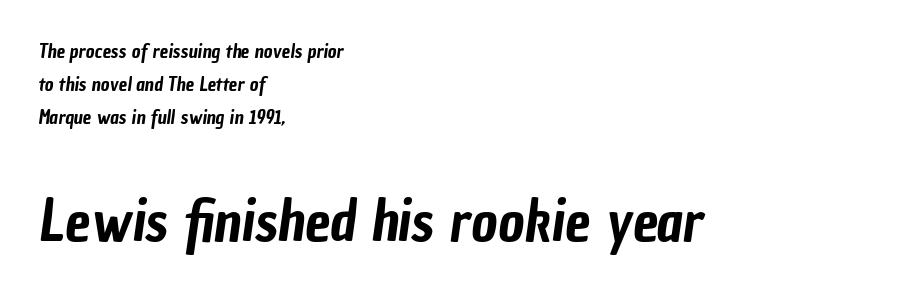
This sample has the flowing, uneven cadence of proportional lettering. Look at the bottom of the vertical strokes: they stop flat, with no serifs. Honestly, there is no underline to notice here at all. One-word summary of the alignment: left. No extra tracking has been applied to these lines.
